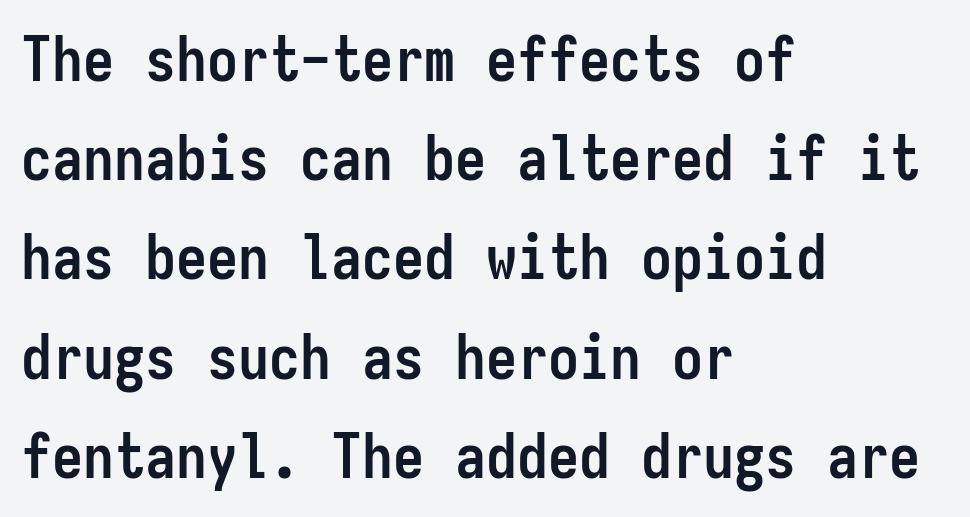
{"serif": "no", "italic": "no", "bold": "yes", "weight": "semibold", "width": "condensed", "stroke_contrast": "low", "x_height": "medium", "monospaced": "yes", "underline": "no", "align": "left", "line_spacing": "normal", "line_spacing_ratio": 1.6, "letter_spacing": "normal", "letter_spacing_em": 0.0, "glyph_px": 62}
